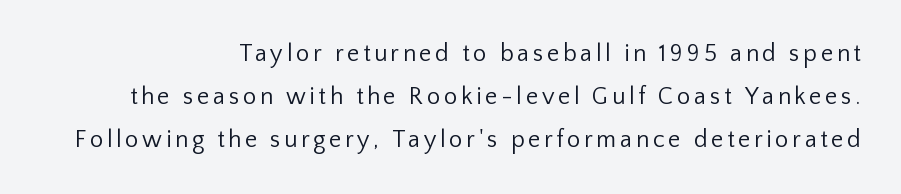
Q: Is the text bold? A: No.
Q: Is the text italic (slanted)? A: No, it is upright.
Q: Is the text underlined? A: No.
Q: How is the paragraph aligned? A: Right-aligned.
